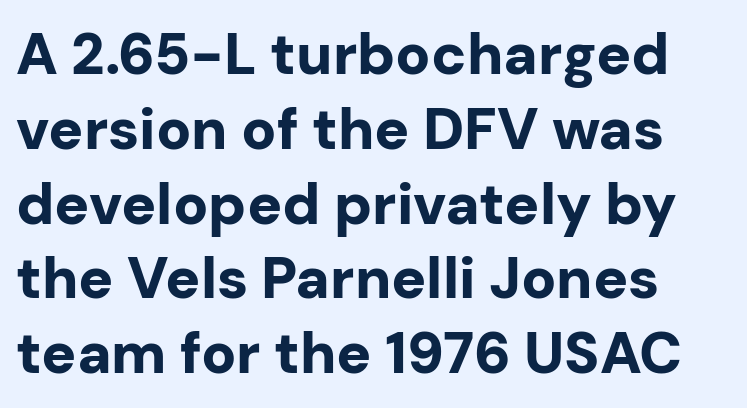
The image shows 58 px bold sans-serif type, upright; set normal line spacing (1.29x), normal letter spacing, not underlined; low stroke contrast and a medium x-height.
